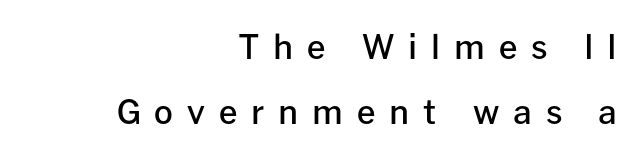
The line texture is sparse and dotted thanks to wide tracking. Does the copy run flush right? Yes — the right margin is perfectly even. Vertically, the passage feels expansive, rows floating well apart. Grotesque or geometric, the face here clearly has no serifs. Note the varied advance widths — an 'i' is clearly narrower than an 'm'. Semibold letterforms, between regular and bold.
